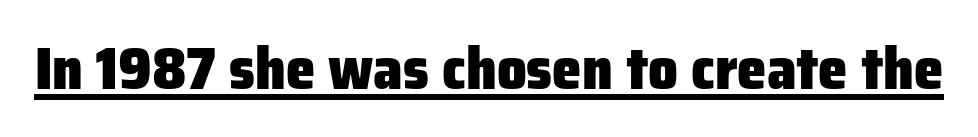
Q: Is the text bold? A: Yes.
Q: Is the text italic (slanted)? A: No, it is upright.
Q: Is the typeface a serif or a sans-serif typeface? A: Sans-serif.
Q: Is the text underlined? A: Yes.
Q: Is the spacing between letters normal or unusually wide? A: Normal.
Q: Width (condensed, normal, or wide)? A: Normal.
Q: Stroke contrast? A: Low.
Q: x-height? A: Medium.
Q: Monospaced? A: No.
